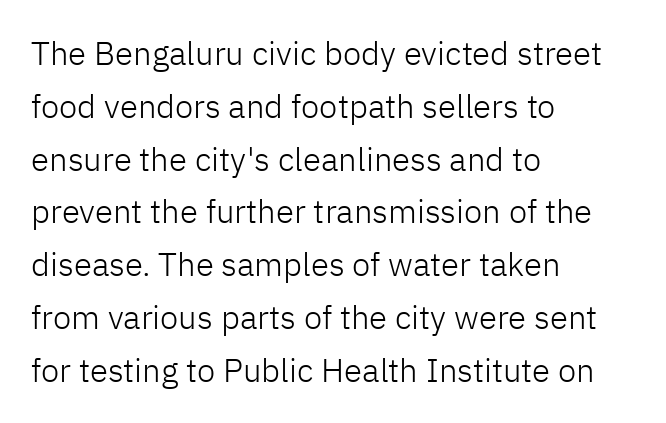
{"serif": "no", "italic": "no", "bold": "no", "weight": "light", "width": "normal", "stroke_contrast": "low", "x_height": "medium", "monospaced": "no", "underline": "no", "align": "left", "line_spacing": "normal", "line_spacing_ratio": 1.6, "letter_spacing": "normal", "letter_spacing_em": 0.0, "glyph_px": 33}
